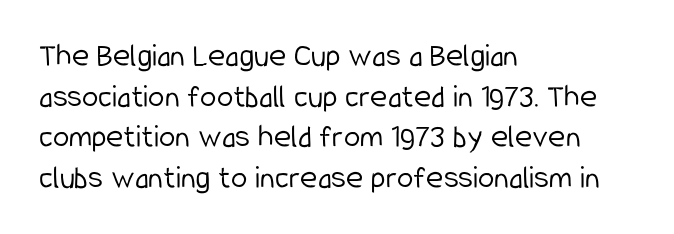
{"serif": "no", "italic": "no", "bold": "no", "weight": "light", "width": "condensed", "stroke_contrast": "low", "x_height": "medium", "monospaced": "no", "underline": "no", "align": "left", "line_spacing_ratio": 1.23, "letter_spacing": "normal", "letter_spacing_em": 0.0, "glyph_px": 33}
